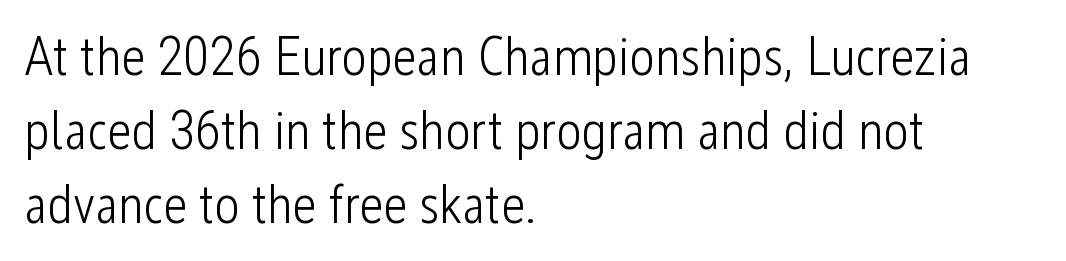
{"serif": "no", "italic": "no", "bold": "no", "weight": "light", "width": "condensed", "stroke_contrast": "low", "x_height": "medium", "monospaced": "no", "underline": "no", "align": "left", "line_spacing": "normal", "line_spacing_ratio": 1.37, "letter_spacing": "normal", "letter_spacing_em": 0.0, "glyph_px": 54}
